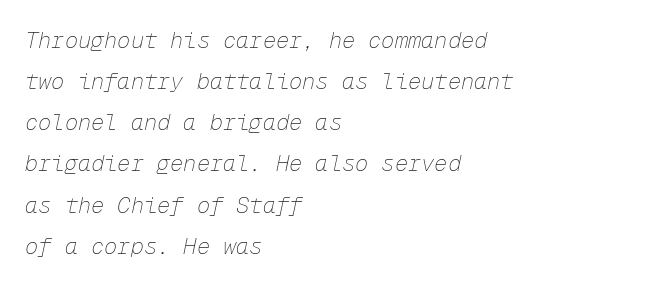
The image shows 22 px text type, italic (leaning right); set left-aligned, line spacing 1.87x, normal letter spacing, not underlined.
